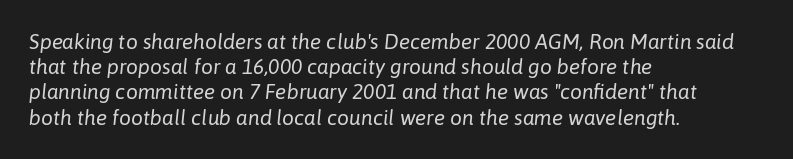
{"italic": "yes", "lean": "right", "slant_degrees": 6, "bold": "no", "underline": "no", "align": "left", "line_spacing_ratio": 1.2, "letter_spacing": "normal", "letter_spacing_em": 0.0, "glyph_px": 21}
